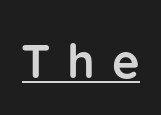
Q: Is the text bold? A: Yes.
Q: Is the text italic (slanted)? A: No, it is upright.
Q: Is the typeface a serif or a sans-serif typeface? A: Sans-serif.
Q: Is the text underlined? A: Yes.
Q: Is the spacing between letters normal or unusually wide? A: Unusually wide.
Q: Width (condensed, normal, or wide)? A: Normal.
Q: Stroke contrast? A: Low.
Q: x-height? A: Medium.
Q: Monospaced? A: No.
